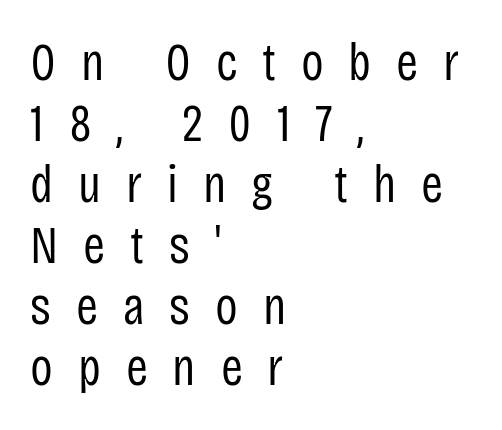
The image shows 53 px regular-weight, condensed sans-serif type, upright; set left-aligned, tight line spacing (1.15x), unusually wide letter spacing (+0.47 em), not underlined; low stroke contrast and a large x-height.
